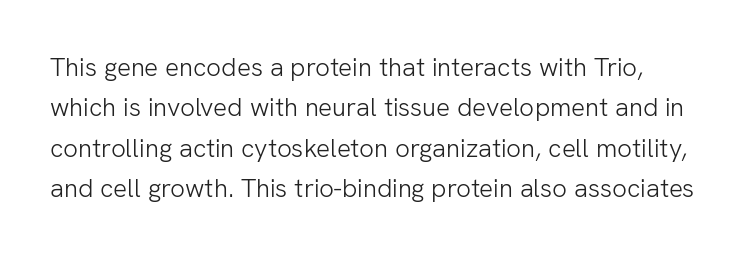
Is there any slant? The stems are plumb. The words here are not underlined. A quiet, ordinary-to-light weight characterises the typeface. The tracking reads as untouched default to a designer's eye.
